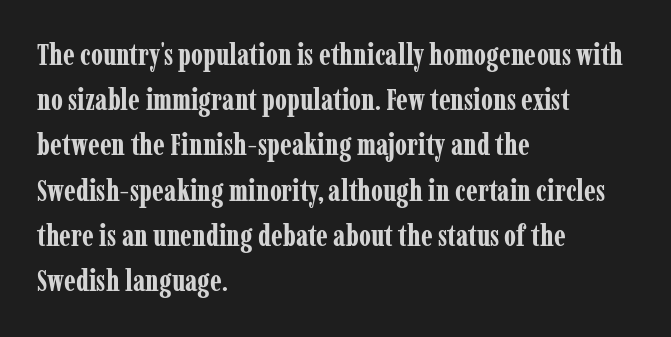
This sample uses an upright cut, with every glyph sitting square on the baseline. The designer left line spacing at the default. The words here are not underlined. Spacing between characters is what you'd get straight out of the box.
